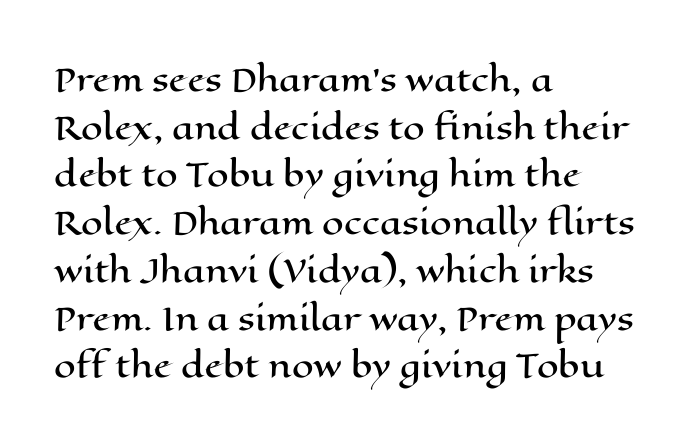
{"italic": "no", "width": "wide", "stroke_contrast": "high", "x_height": "medium", "monospaced": "no", "underline": "no", "align": "left", "line_spacing": "normal", "line_spacing_ratio": 1.54, "letter_spacing": "normal", "letter_spacing_em": 0.0, "glyph_px": 31}
